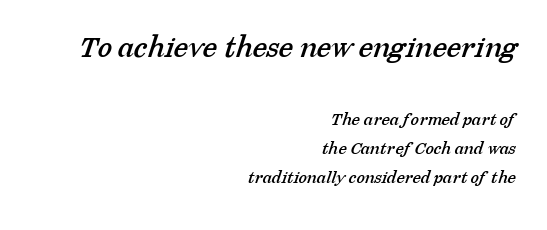
{"serif": "yes", "width": "normal", "stroke_contrast": "low", "x_height": "medium", "monospaced": "no", "underline": "no", "align": "right", "line_spacing": "normal", "line_spacing_ratio": 1.55, "letter_spacing": "normal", "letter_spacing_em": 0.0, "larger_block": "first", "size_ratio": 1.74, "glyph_px": 33}
